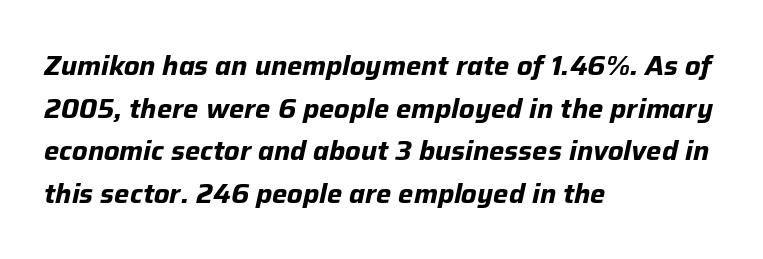
Q: Is the text bold? A: Yes.
Q: Is the text italic (slanted)? A: Yes, it leans right by about 12 degrees.
Q: Is the text underlined? A: No.
Q: How is the paragraph aligned? A: Left-aligned.
Q: Is the spacing between letters normal or unusually wide? A: Normal.
Q: Is the spacing between lines tight, normal or loose? A: Normal.
